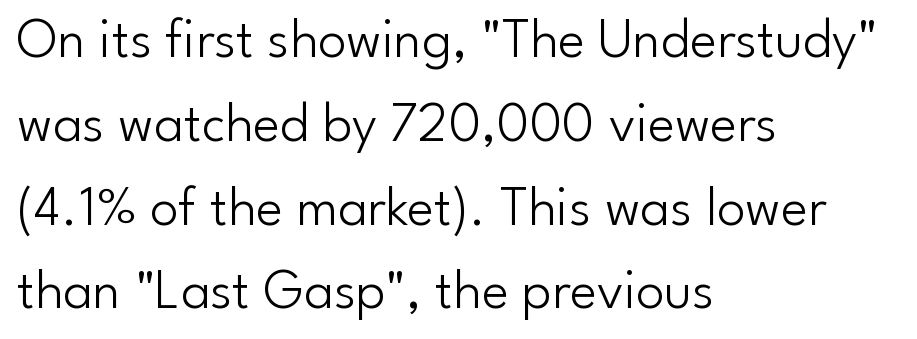
If you drew a ruler down the left edge, every line would touch it. This sample uses a sans-serif face. Vertical spacing — default. This sample uses an upright cut, with every glyph sitting square on the baseline.
